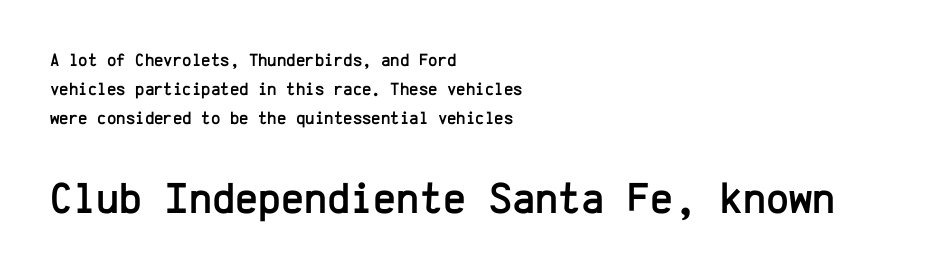
Rows of type keep a routine distance in the vertical direction. The letters sit at their default tracking, neither squeezed nor spread. The more generous point size was reserved for the lower chunk. This sample uses a sans-serif face. The zone under the glyphs is completely vacant.
